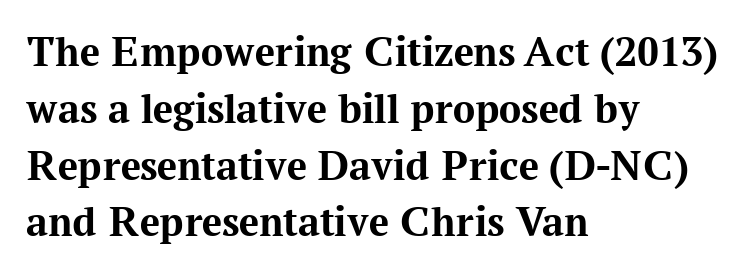
Q: Is the text bold? A: Yes.
Q: Is the text italic (slanted)? A: No, it is upright.
Q: Is the typeface a serif or a sans-serif typeface? A: Serif.
Q: Is the text underlined? A: No.
Q: How is the paragraph aligned? A: Left-aligned.
Q: Is the spacing between letters normal or unusually wide? A: Normal.
Q: Is the spacing between lines tight, normal or loose? A: Normal.
Q: Width (condensed, normal, or wide)? A: Normal.
Q: Stroke contrast? A: Medium.
Q: x-height? A: Medium.
Q: Monospaced? A: No.
